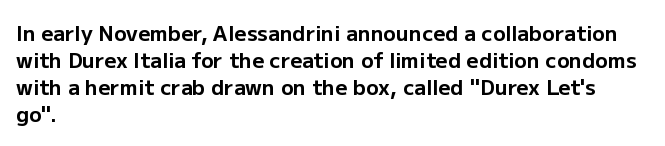
The image shows 21 px bold type, upright; set left-aligned, normal line spacing (1.29x), normal letter spacing, not underlined.
